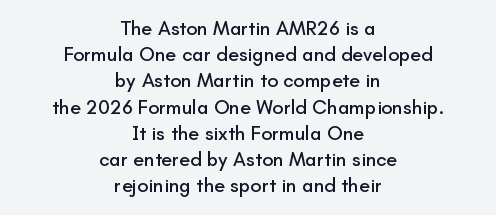
Quick note: interline space is typical. Here the glyphs are tracked normally, forming tight word shapes. This is roman type, the default non-slanted kind. The text block is weighted toward neither margin, spreading evenly from the middle. The baseline area is clear.
